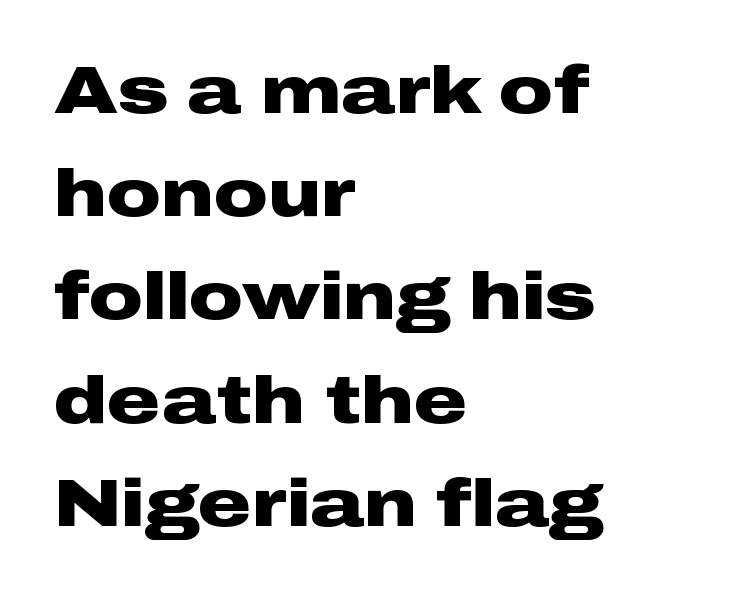
{"serif": "no", "italic": "no", "bold": "yes", "weight": "heavy", "width": "wide", "stroke_contrast": "low", "x_height": "medium", "monospaced": "no", "underline": "no", "align": "left", "line_spacing": "normal", "line_spacing_ratio": 1.54, "letter_spacing": "normal", "letter_spacing_em": 0.0, "glyph_px": 67}
